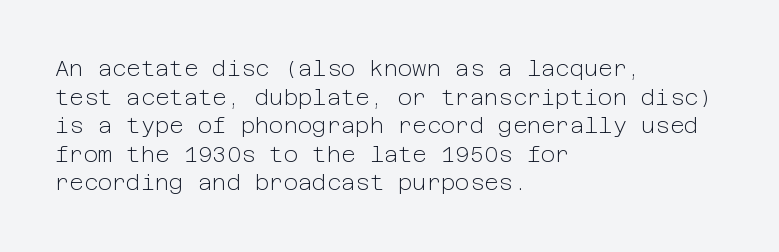
Q: Is the text bold? A: No.
Q: Is the text italic (slanted)? A: No, it is upright.
Q: Is the text underlined? A: No.
Q: How is the paragraph aligned? A: Left-aligned.
Q: Is the spacing between letters normal or unusually wide? A: Normal.
Q: Is the spacing between lines tight, normal or loose? A: Normal.
